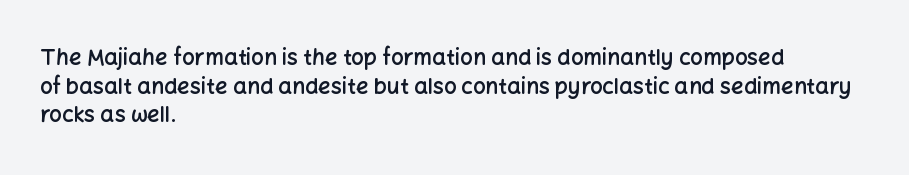
{"italic": "no", "bold": "semi", "underline": "no", "align": "left", "line_spacing": "normal", "line_spacing_ratio": 1.3, "letter_spacing": "normal", "letter_spacing_em": 0.0, "glyph_px": 22}
